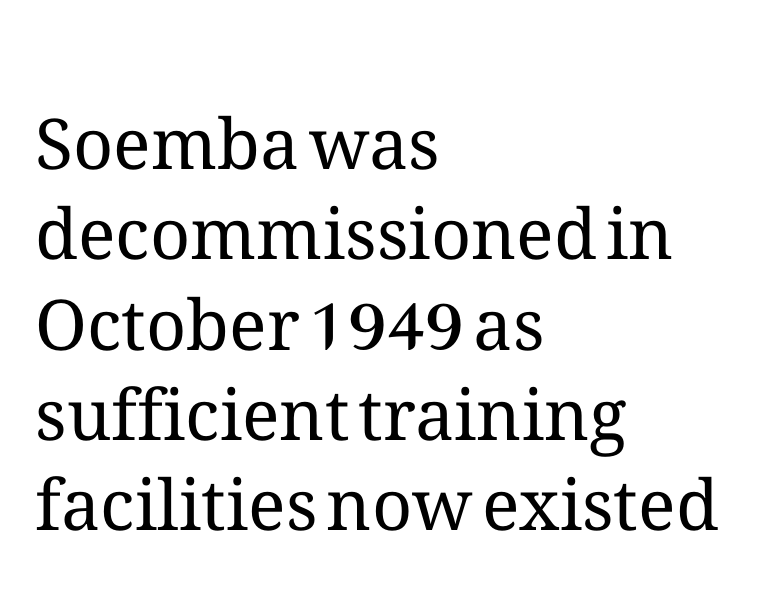
{"italic": "no", "bold": "no", "weight": "regular", "width": "normal", "stroke_contrast": "medium", "x_height": "medium", "monospaced": "no", "underline": "no", "align": "left", "line_spacing": "normal", "line_spacing_ratio": 1.29, "letter_spacing": "normal", "letter_spacing_em": 0.0, "glyph_px": 70}
